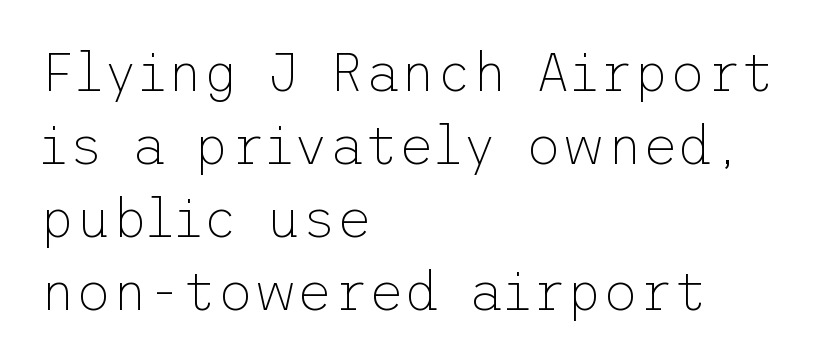
Q: Is the text bold? A: No.
Q: Is the text italic (slanted)? A: No, it is upright.
Q: Is the typeface a serif or a sans-serif typeface? A: Sans-serif.
Q: Is the text underlined? A: No.
Q: How is the paragraph aligned? A: Left-aligned.
Q: Is the spacing between letters normal or unusually wide? A: Normal.
Q: Is the spacing between lines tight, normal or loose? A: Normal.
Q: Width (condensed, normal, or wide)? A: Normal.
Q: Stroke contrast? A: Low.
Q: x-height? A: Medium.
